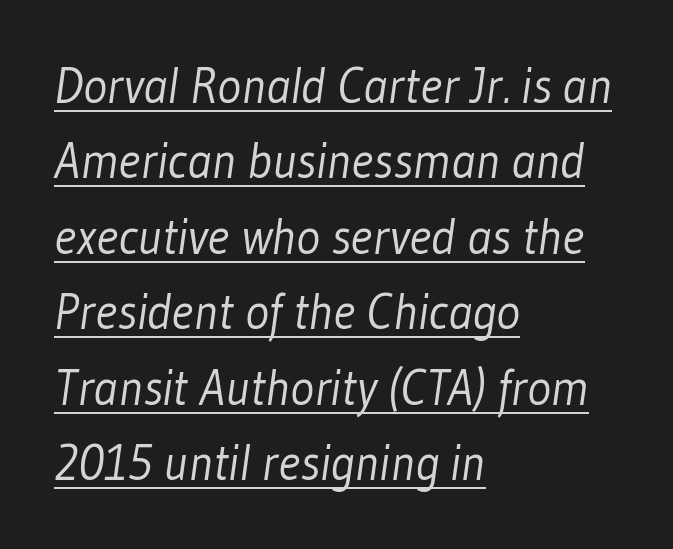
Q: Is the text bold? A: No.
Q: Is the typeface a serif or a sans-serif typeface? A: Sans-serif.
Q: Is the text underlined? A: Yes.
Q: How is the paragraph aligned? A: Left-aligned.
Q: Is the spacing between letters normal or unusually wide? A: Normal.
Q: Is the spacing between lines tight, normal or loose? A: Normal.
Q: Width (condensed, normal, or wide)? A: Condensed.
Q: Stroke contrast? A: Low.
Q: x-height? A: Medium.
Q: Monospaced? A: No.
